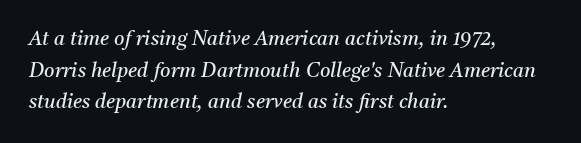
The area under the type is left untouched. Letters have the restrained weight of plain body copy at most. Successive baselines arrive at the customary interval. Standard letterfit; no display-style spreading of the glyphs.
